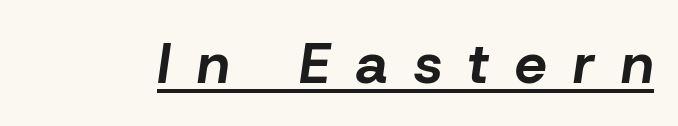
{"italic": "yes", "lean": "right", "slant_degrees": 8, "bold": "yes", "weight": "bold", "width": "normal", "stroke_contrast": "low", "x_height": "medium", "monospaced": "no", "underline": "yes", "letter_spacing": "wide", "letter_spacing_em": 0.46, "glyph_px": 57}
